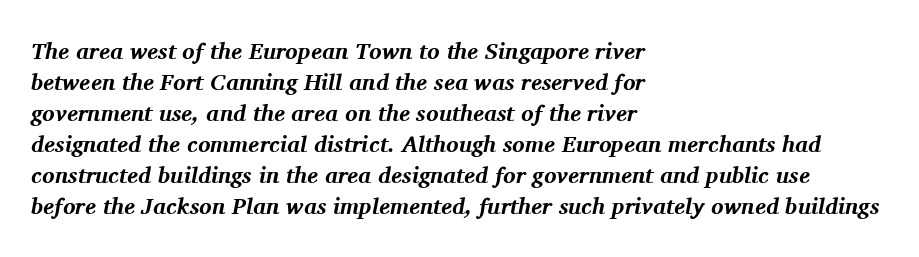
{"italic": "yes", "lean": "right", "slant_degrees": 11, "bold": "yes", "underline": "no", "align": "left", "line_spacing": "normal", "line_spacing_ratio": 1.35, "letter_spacing": "normal", "letter_spacing_em": 0.0, "glyph_px": 23}
